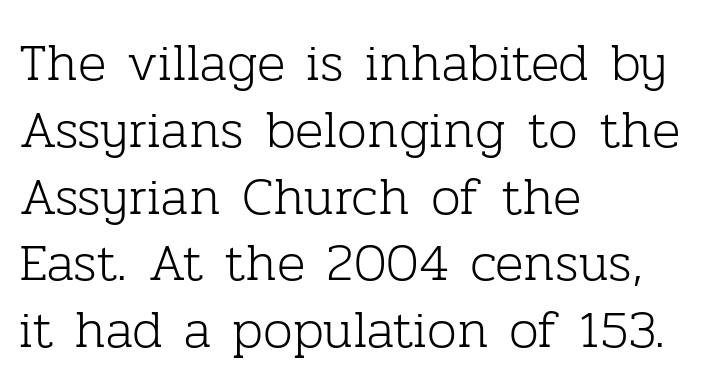
Q: Is the text bold? A: No.
Q: Is the text italic (slanted)? A: No, it is upright.
Q: Is the typeface a serif or a sans-serif typeface? A: Serif.
Q: Is the text underlined? A: No.
Q: How is the paragraph aligned? A: Left-aligned.
Q: Is the spacing between letters normal or unusually wide? A: Normal.
Q: Is the spacing between lines tight, normal or loose? A: Normal.
Q: Width (condensed, normal, or wide)? A: Normal.
Q: Stroke contrast? A: Low.
Q: x-height? A: Medium.
Q: Monospaced? A: No.
